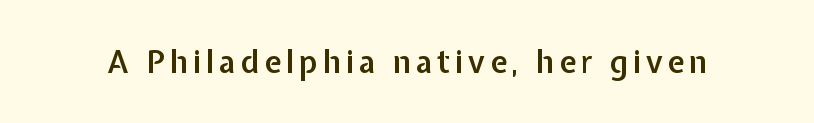
{"serif": "no", "italic": "no", "bold": "semi", "weight": "semibold", "width": "normal", "stroke_contrast": "low", "x_height": "medium", "monospaced": "no", "underline": "no", "glyph_px": 31}
